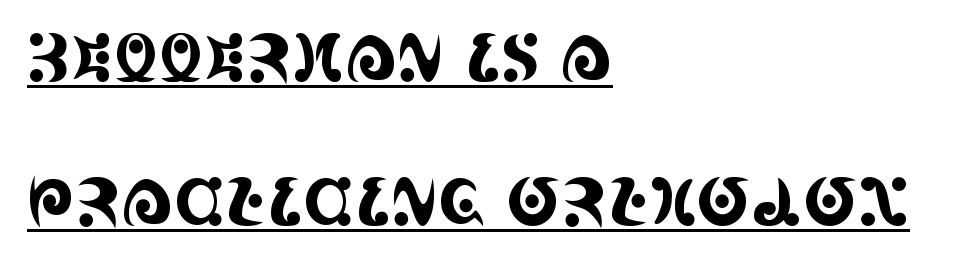
The image shows 65 px condensed serif type, upright; set left-aligned, loose line spacing (2.21x), normal letter spacing, underlined; a large x-height.
